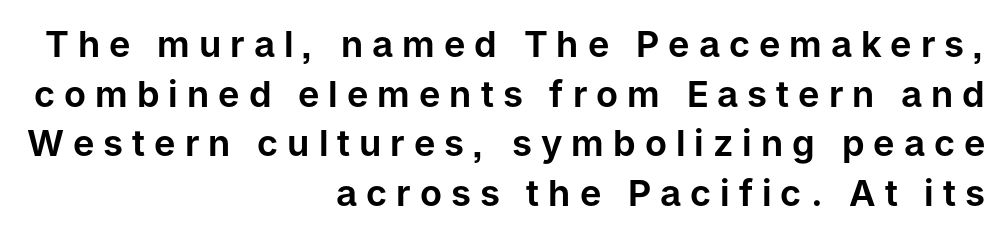
{"serif": "no", "italic": "no", "width": "normal", "stroke_contrast": "low", "x_height": "medium", "monospaced": "no", "underline": "no", "align": "right", "line_spacing": "normal", "line_spacing_ratio": 1.38, "letter_spacing": "wide", "letter_spacing_em": 0.25, "glyph_px": 36}
